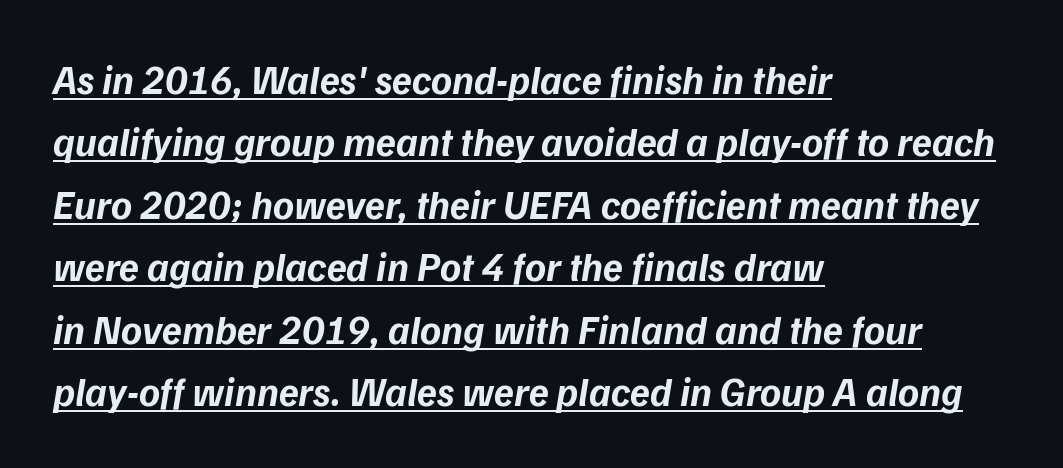
{"italic": "yes", "lean": "right", "slant_degrees": 9, "bold": "yes", "weight": "bold", "width": "normal", "stroke_contrast": "low", "x_height": "medium", "monospaced": "no", "underline": "yes", "align": "left", "line_spacing": "normal", "line_spacing_ratio": 1.56, "letter_spacing": "normal", "letter_spacing_em": 0.0, "glyph_px": 40}
